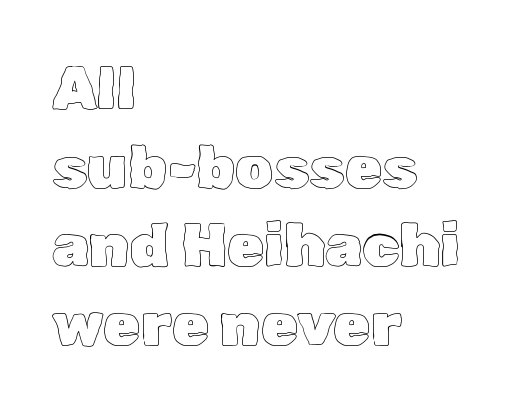
{"italic": "no", "width": "normal", "x_height": "medium", "monospaced": "no", "underline": "no", "align": "left", "line_spacing": "normal", "line_spacing_ratio": 1.31, "letter_spacing": "normal", "letter_spacing_em": 0.0, "glyph_px": 60}
